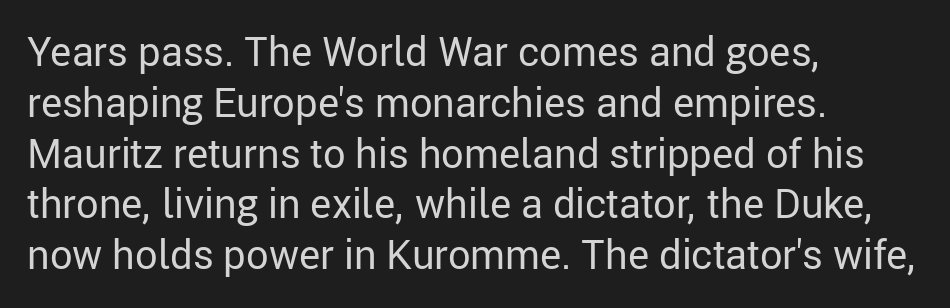
Q: Is the text bold? A: No.
Q: Is the text italic (slanted)? A: No, it is upright.
Q: Is the typeface a serif or a sans-serif typeface? A: Sans-serif.
Q: Is the text underlined? A: No.
Q: How is the paragraph aligned? A: Left-aligned.
Q: Is the spacing between letters normal or unusually wide? A: Normal.
Q: Is the spacing between lines tight, normal or loose? A: Normal.
Q: Width (condensed, normal, or wide)? A: Normal.
Q: Stroke contrast? A: Low.
Q: x-height? A: Medium.
Q: Monospaced? A: No.
